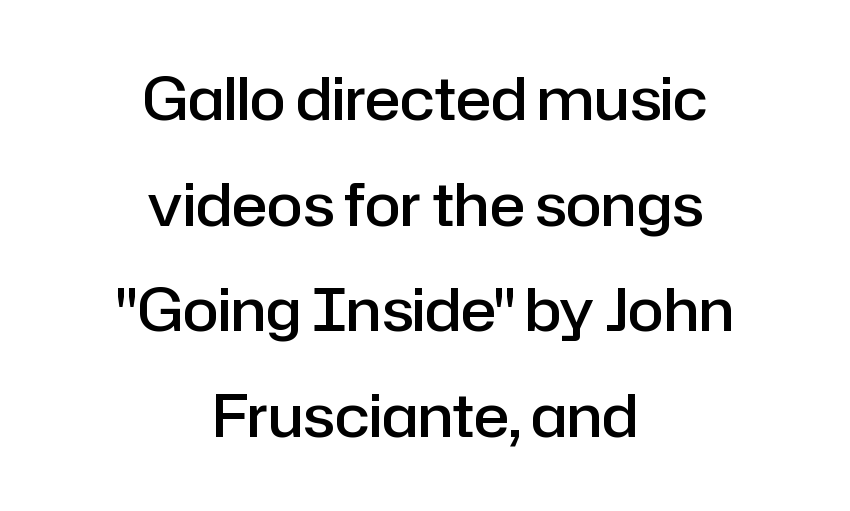
Q: Is the text bold? A: Semi-bold.
Q: Is the text italic (slanted)? A: No, it is upright.
Q: Is the typeface a serif or a sans-serif typeface? A: Sans-serif.
Q: Is the text underlined? A: No.
Q: How is the paragraph aligned? A: Centered.
Q: Is the spacing between letters normal or unusually wide? A: Normal.
Q: Width (condensed, normal, or wide)? A: Normal.
Q: Stroke contrast? A: Low.
Q: x-height? A: Medium.
Q: Monospaced? A: No.
